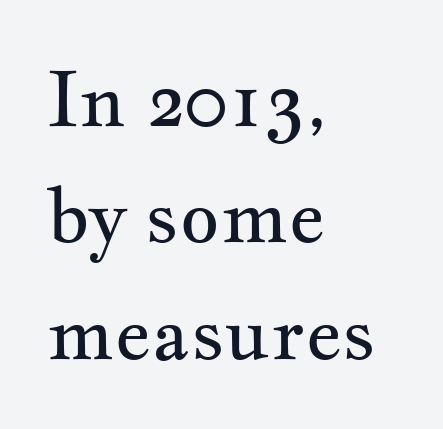
Q: Is the text bold? A: No.
Q: Is the text italic (slanted)? A: No, it is upright.
Q: Is the typeface a serif or a sans-serif typeface? A: Serif.
Q: Is the text underlined? A: No.
Q: How is the paragraph aligned? A: Left-aligned.
Q: Is the spacing between letters normal or unusually wide? A: Normal.
Q: Is the spacing between lines tight, normal or loose? A: Normal.
Q: Width (condensed, normal, or wide)? A: Wide.
Q: Stroke contrast? A: Medium.
Q: x-height? A: Small.
Q: Monospaced? A: No.
